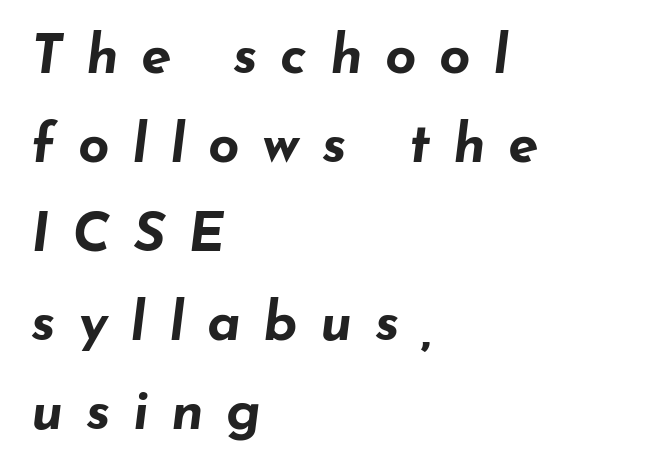
{"italic": "yes", "lean": "right", "slant_degrees": 7, "bold": "yes", "weight": "bold", "width": "wide", "stroke_contrast": "low", "x_height": "small", "monospaced": "no", "underline": "no", "align": "left", "line_spacing": "normal", "line_spacing_ratio": 1.62, "letter_spacing": "wide", "letter_spacing_em": 0.41, "glyph_px": 55}
